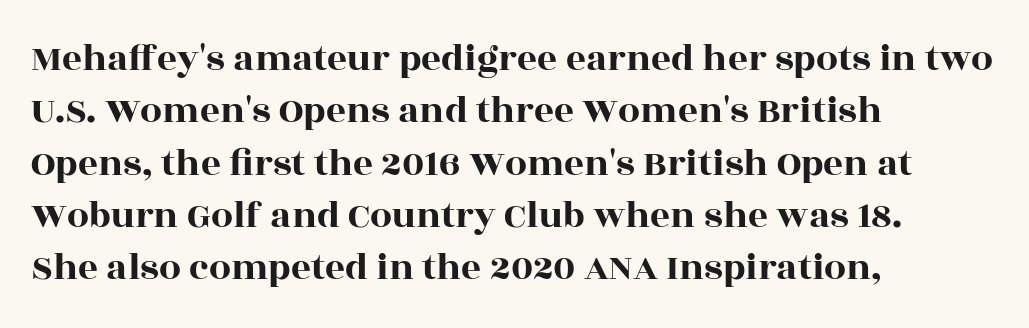
Type without underlining. This rendering leaves character spacing at its baseline value. Do the characters align in a grid? No, the font is proportional. Stroke terminals: seriffed.
